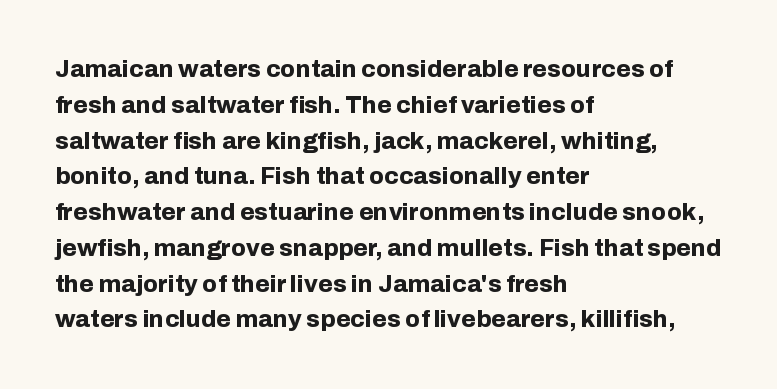
Italic: no, the glyphs are upright roman. Reading down the column, the eye jumps a familiar distance to each next line. Each row of text sits above clean, open space. Chunky letters — that's bold for sure.
